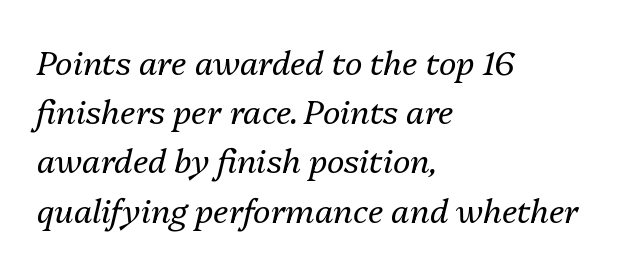
Stems and bowls with no extra thickness — not bold. The letterforms sit shoulder to shoulder at normal distance. Is this a fixed-width face? No — the glyphs have proportional, varying widths. Beneath every word, the page is bare. If you drew a line through each stem, it would be angled. This sample keeps an unexceptional amount of space between lines.
